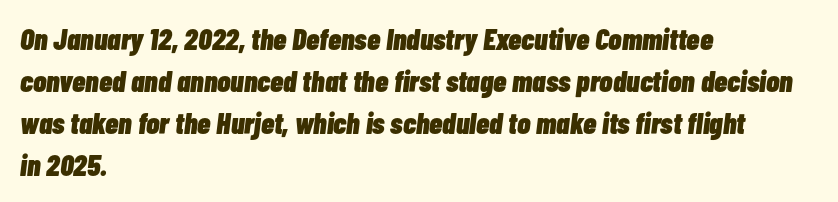
Q: Is the text bold? A: Yes.
Q: Is the text italic (slanted)? A: Yes, it leans right by about 7 degrees.
Q: Is the text underlined? A: No.
Q: How is the paragraph aligned? A: Left-aligned.
Q: Is the spacing between letters normal or unusually wide? A: Normal.
Q: Is the spacing between lines tight, normal or loose? A: Normal.
Q: Width (condensed, normal, or wide)? A: Condensed.
Q: Stroke contrast? A: Low.
Q: x-height? A: Medium.
Q: Monospaced? A: No.
